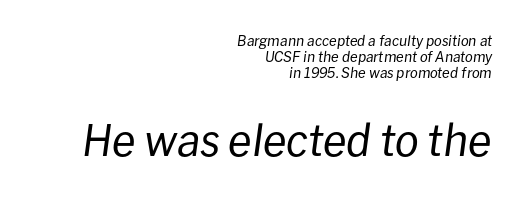
The image shows 43 px regular-weight type, italic (leaning right); set right-aligned, tight line spacing (1.13x), normal letter spacing, not underlined; the second (bottom) block is 3.07x larger; low stroke contrast and a medium x-height.
